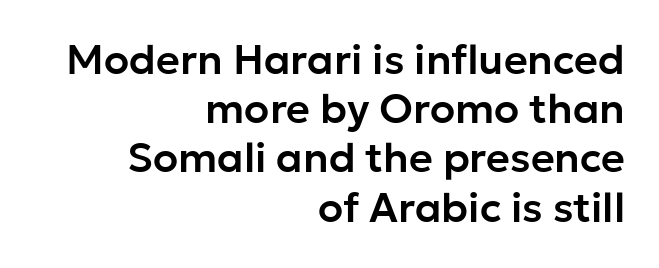
Q: Is the text italic (slanted)? A: No, it is upright.
Q: Is the typeface a serif or a sans-serif typeface? A: Sans-serif.
Q: Is the text underlined? A: No.
Q: How is the paragraph aligned? A: Right-aligned.
Q: Is the spacing between letters normal or unusually wide? A: Normal.
Q: Width (condensed, normal, or wide)? A: Normal.
Q: Stroke contrast? A: Low.
Q: x-height? A: Medium.
Q: Monospaced? A: No.
